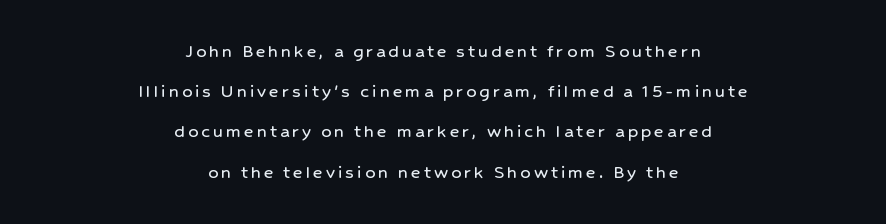
Neither beginnings nor endings align; midpoints do. The line-height multiplier appears high, well above default. Descenders hang freely into open space. The type sits square on the baseline with zero lean.
